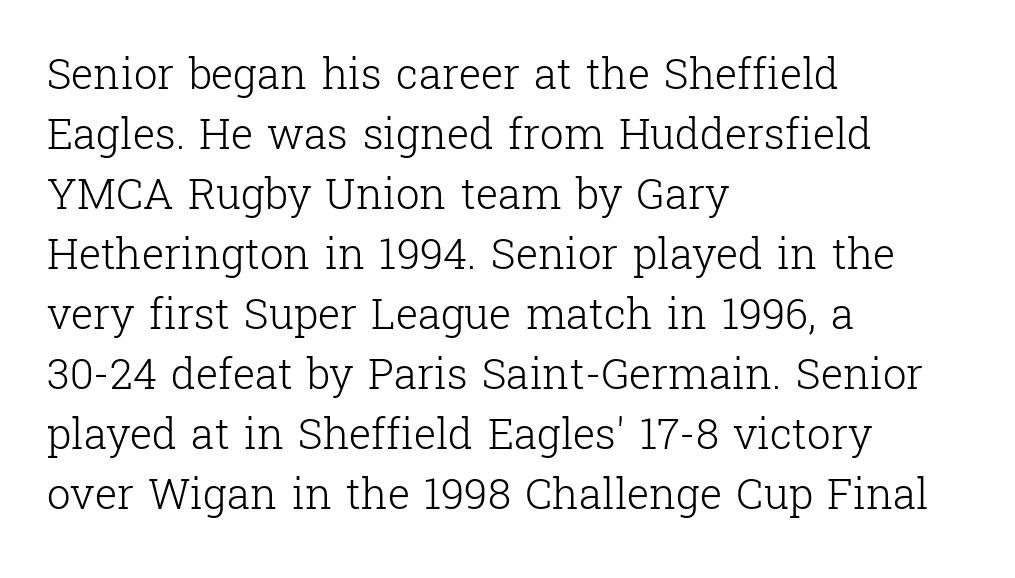
Q: Is the text bold? A: No.
Q: Is the text italic (slanted)? A: No, it is upright.
Q: Is the typeface a serif or a sans-serif typeface? A: Serif.
Q: Is the text underlined? A: No.
Q: How is the paragraph aligned? A: Left-aligned.
Q: Is the spacing between letters normal or unusually wide? A: Normal.
Q: Is the spacing between lines tight, normal or loose? A: Normal.
Q: Width (condensed, normal, or wide)? A: Normal.
Q: Stroke contrast? A: Low.
Q: x-height? A: Medium.
Q: Monospaced? A: No.
